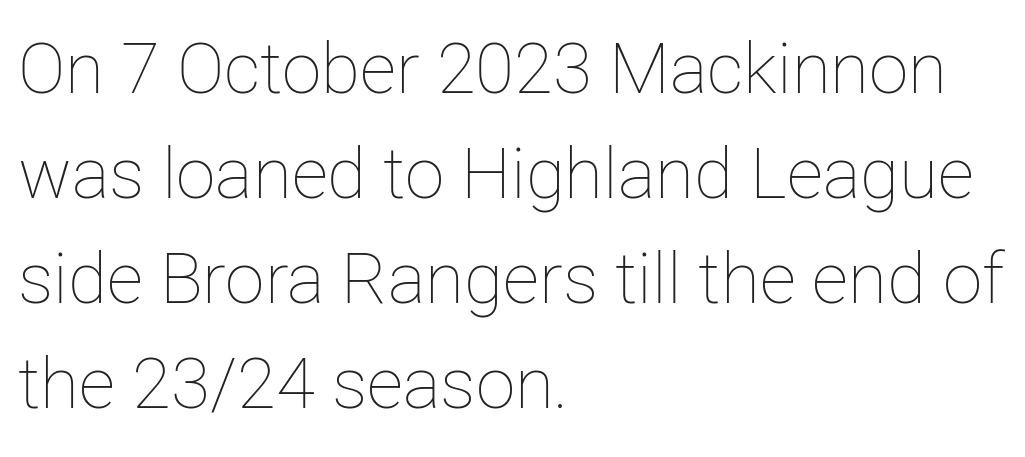
{"italic": "no", "bold": "no", "weight": "thin", "width": "normal", "stroke_contrast": "low", "x_height": "medium", "monospaced": "no", "underline": "no", "align": "left", "line_spacing": "normal", "line_spacing_ratio": 1.48, "letter_spacing": "normal", "letter_spacing_em": 0.0, "glyph_px": 71}
